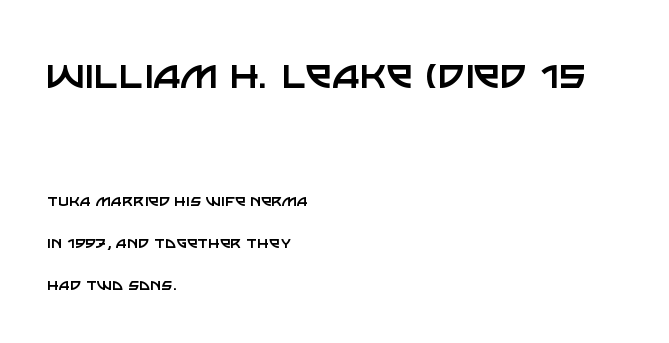
Q: Is the text bold? A: No.
Q: Is the text italic (slanted)? A: No, it is upright.
Q: Is the typeface a serif or a sans-serif typeface? A: Sans-serif.
Q: Is the text underlined? A: No.
Q: How is the paragraph aligned? A: Left-aligned.
Q: Is the spacing between letters normal or unusually wide? A: Normal.
Q: Is the spacing between lines tight, normal or loose? A: Loose.
Q: Which block of text is set in a larger size, the first (top) or the second (bottom)? A: The first (top) one.
Q: Width (condensed, normal, or wide)? A: Normal.
Q: Stroke contrast? A: Low.
Q: x-height? A: Large.
Q: Monospaced? A: No.
